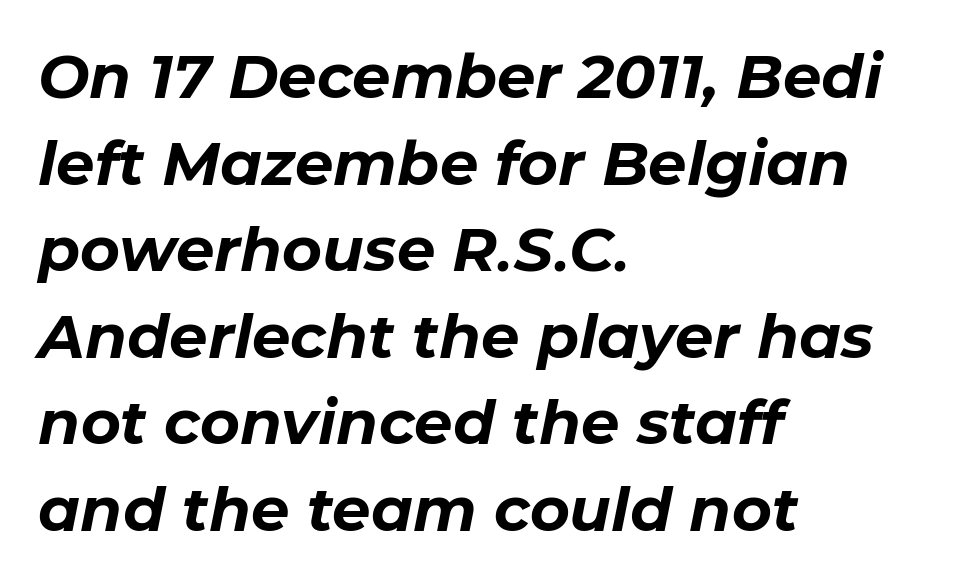
Q: Is the text bold? A: Yes.
Q: Is the text italic (slanted)? A: Yes, it leans right by about 11 degrees.
Q: Is the text underlined? A: No.
Q: How is the paragraph aligned? A: Left-aligned.
Q: Is the spacing between letters normal or unusually wide? A: Normal.
Q: Is the spacing between lines tight, normal or loose? A: Normal.
Q: Width (condensed, normal, or wide)? A: Normal.
Q: Stroke contrast? A: Low.
Q: x-height? A: Medium.
Q: Monospaced? A: No.
